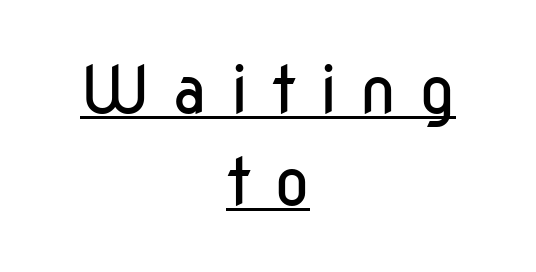
{"serif": "no", "italic": "no", "bold": "no", "weight": "regular", "width": "condensed", "stroke_contrast": "low", "x_height": "medium", "monospaced": "no", "underline": "yes", "align": "center", "line_spacing": "normal", "line_spacing_ratio": 1.41, "letter_spacing": "wide", "letter_spacing_em": 0.35, "glyph_px": 65}
